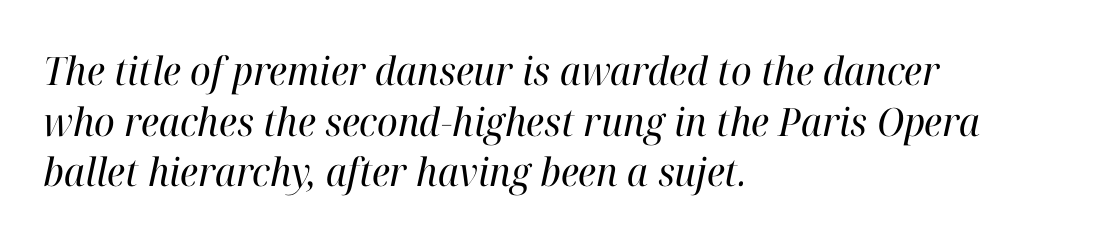
Would a proofreader flag this as italicized? Yes. You could not count columns in this text — the font is proportionally spaced. Is the block centered? No — it sits flush against the left margin. The strip under each line holds only bare page. Regarding serifs, this sample has them.
